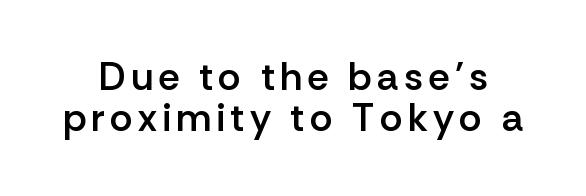
Q: Is the text bold? A: Semi-bold.
Q: Is the text italic (slanted)? A: No, it is upright.
Q: Is the typeface a serif or a sans-serif typeface? A: Sans-serif.
Q: Is the text underlined? A: No.
Q: Is the spacing between lines tight, normal or loose? A: Tight.
Q: Width (condensed, normal, or wide)? A: Normal.
Q: Stroke contrast? A: Low.
Q: x-height? A: Medium.
Q: Monospaced? A: No.
